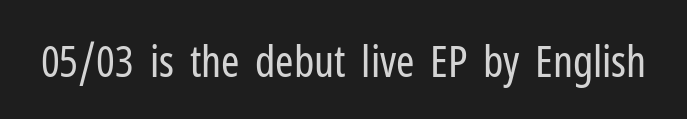
The letterforms sit shoulder to shoulder at normal distance. Typographically, this falls in the sans-serif category. Each row of text sits above clean, open space. Varying glyph widths throughout — classic text-font behaviour. A typesetter would mark this as roman, not italic.
